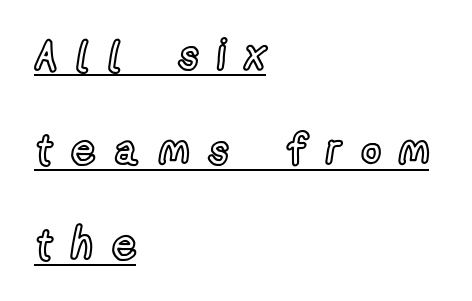
Q: Is the text italic (slanted)? A: Yes.
Q: Is the text underlined? A: Yes.
Q: How is the paragraph aligned? A: Left-aligned.
Q: Is the spacing between letters normal or unusually wide? A: Unusually wide.
Q: Is the spacing between lines tight, normal or loose? A: Loose.
Q: Width (condensed, normal, or wide)? A: Condensed.
Q: x-height? A: Medium.
Q: Monospaced? A: No.
